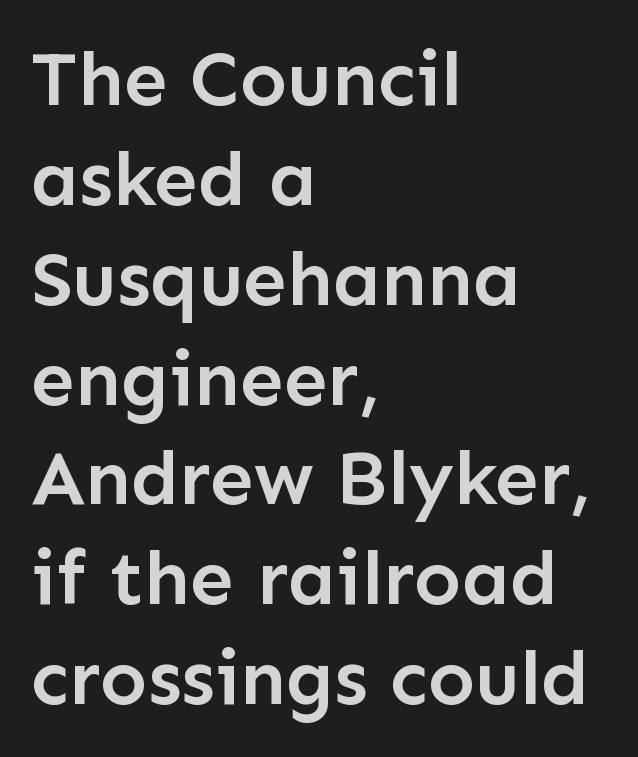
The image shows 78 px semibold sans-serif type, upright; set left-aligned, normal line spacing (1.28x), normal letter spacing, not underlined; low stroke contrast and a medium x-height.
